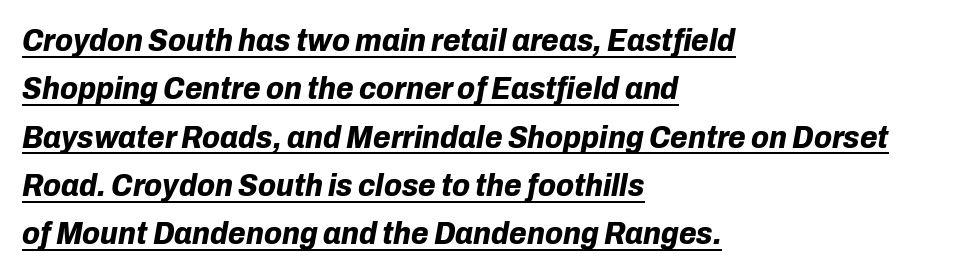
Default kerning and tracking; the words read as compact shapes. Caption: multi-line text, flush left, ragged right. The whole block is typeset with a tilt. This sample keeps an unexceptional amount of space between lines. Varying glyph widths throughout — classic text-font behaviour. Check the space under the baseline: a stroke is drawn there.
